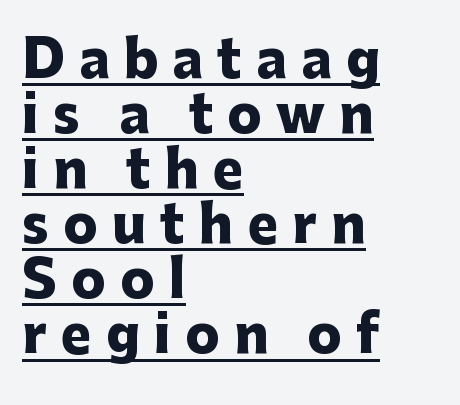
The image shows 51 px heavy sans-serif type, upright; set left-aligned, tight line spacing (1.08x), unusually wide letter spacing (+0.28 em), underlined; low stroke contrast and a medium x-height.
